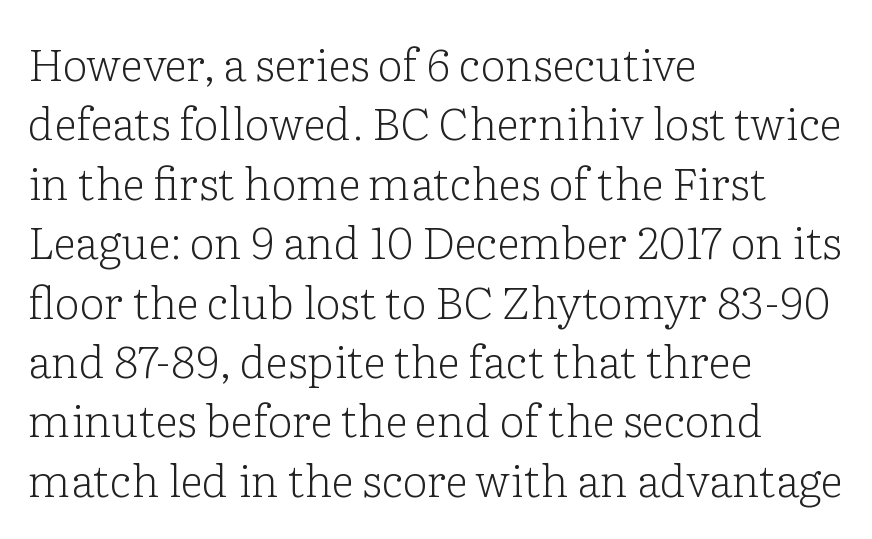
{"serif": "yes", "italic": "no", "bold": "no", "weight": "light", "width": "normal", "stroke_contrast": "low", "x_height": "medium", "monospaced": "no", "underline": "no", "align": "left", "line_spacing": "normal", "line_spacing_ratio": 1.32, "letter_spacing": "normal", "letter_spacing_em": 0.0, "glyph_px": 45}
